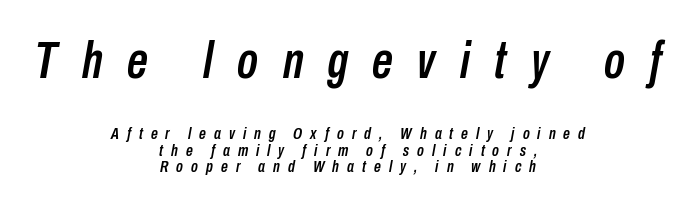
The image shows 52 px condensed type, italic (leaning right); set centered, tight line spacing (0.97x), unusually wide letter spacing (+0.47 em), not underlined; the first (top) block is 3.06x larger; low stroke contrast and a medium x-height.
